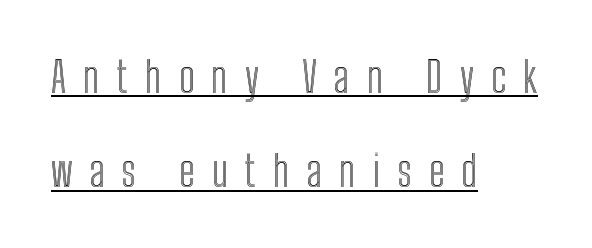
The image shows 42 px condensed type, upright; set left-aligned, loose line spacing (2.25x), unusually wide letter spacing (+0.41 em), underlined; a medium x-height.
